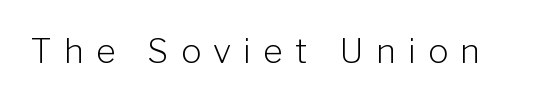
{"serif": "no", "italic": "no", "bold": "no", "weight": "light", "width": "normal", "stroke_contrast": "low", "x_height": "medium", "monospaced": "no", "underline": "no", "letter_spacing": "wide", "letter_spacing_em": 0.36, "glyph_px": 34}
